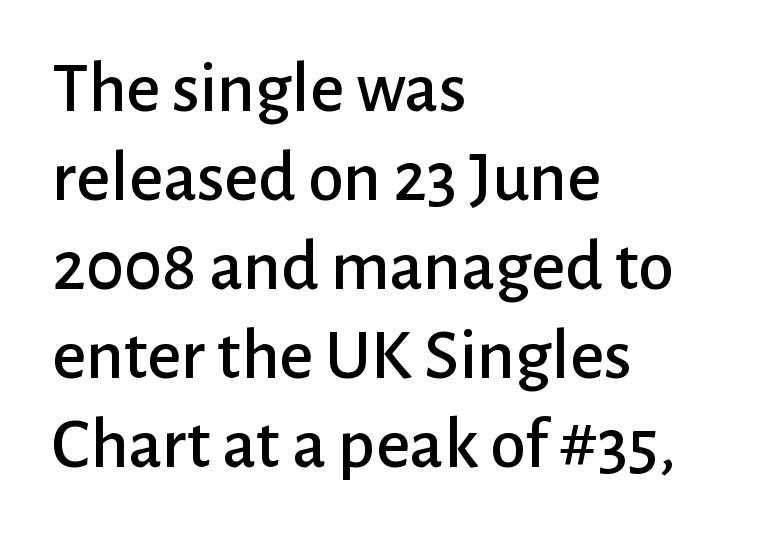
The image shows 73 px sans-serif type, upright; set left-aligned, line spacing 1.22x, normal letter spacing, not underlined; low stroke contrast and a medium x-height.
